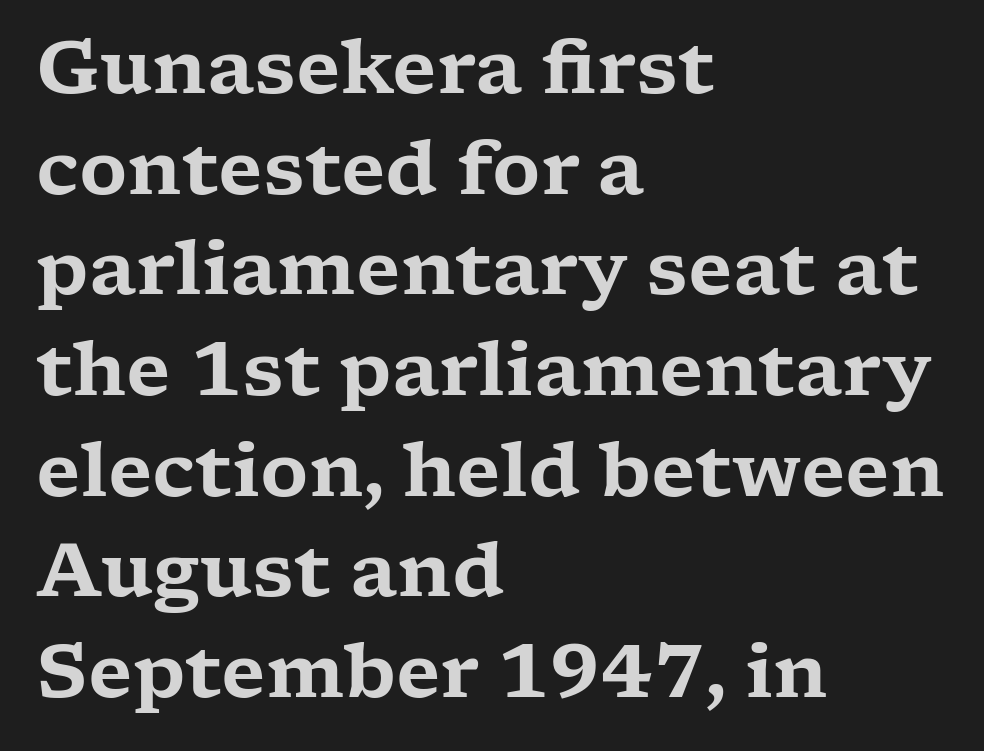
The image shows 74 px wide serif type, upright; set left-aligned, normal line spacing (1.36x), normal letter spacing, not underlined; low stroke contrast and a medium x-height.
